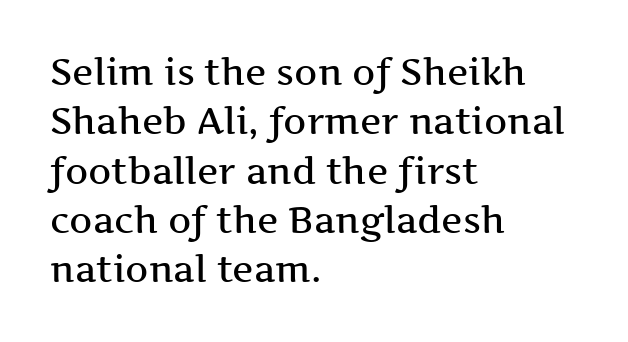
The passage shown is typed in a proportional face where columns would drift. Font category for this specimen: serif. A clean baseline with only descenders dipping below it. This rendering uses left alignment, leaving the right contour irregular.
